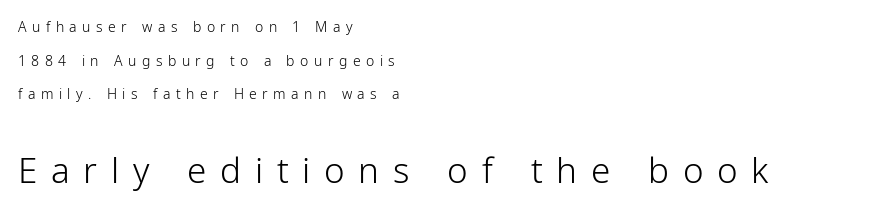
The passage shown is typed in a proportional face where columns would drift. Does the bottom block carry the larger type? Yes, it does. Lines of text with bare space underneath. Does the leading feel generous? Absolutely, it's lavish. Tall strokes in this sample are plumb rather than angled.
